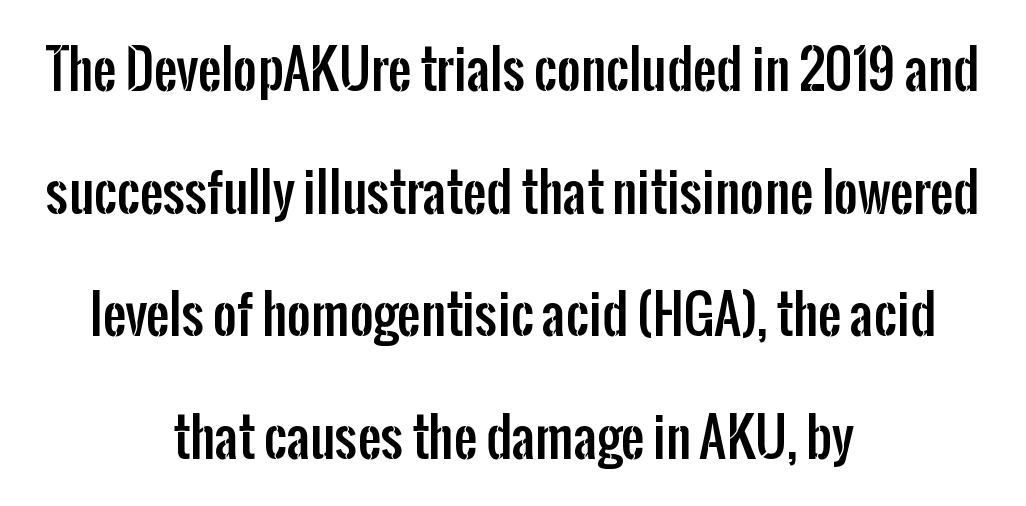
The type sits square on the baseline with zero lean. Words appear dense and cohesive because spacing is normal. This sample is center-justified, so both line endings float freely. A bare baseline throughout the passage. This sample has the flowing, uneven cadence of proportional lettering. What's the leading like? Stretched, with rows far apart.
